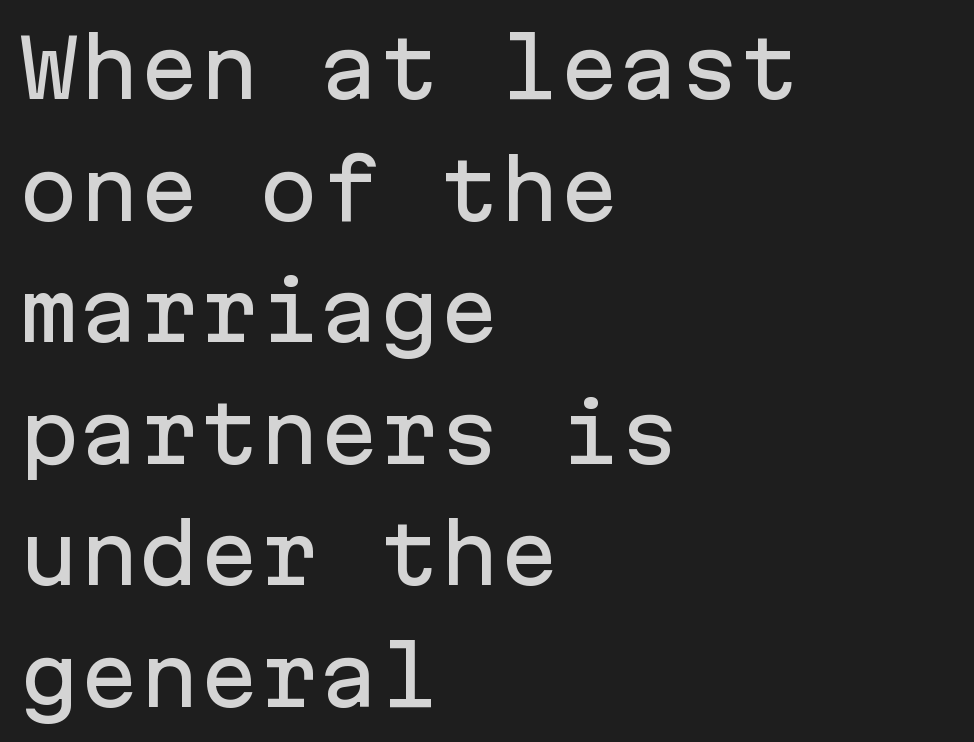
The image shows 80 px sans-serif type, upright, monospaced; set left-aligned, normal line spacing (1.52x), normal letter spacing, not underlined; low stroke contrast and a medium x-height.
